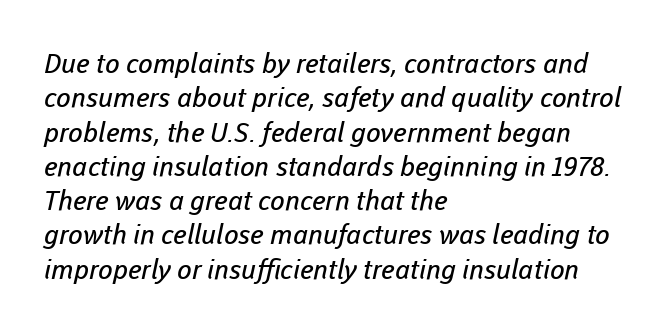
{"bold": "no", "underline": "no", "align": "left", "line_spacing": "normal", "line_spacing_ratio": 1.27, "letter_spacing": "normal", "letter_spacing_em": 0.0, "glyph_px": 27}
